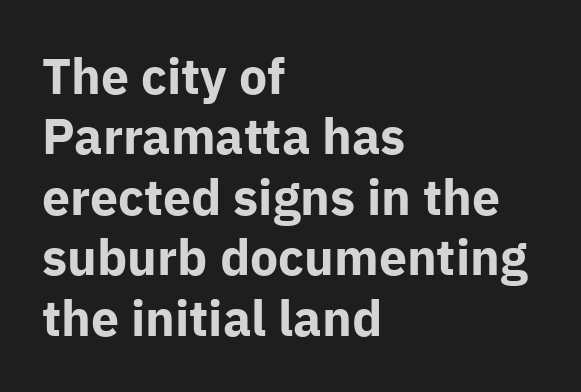
Q: Is the text bold? A: Yes.
Q: Is the text italic (slanted)? A: No, it is upright.
Q: Is the typeface a serif or a sans-serif typeface? A: Sans-serif.
Q: Is the text underlined? A: No.
Q: How is the paragraph aligned? A: Left-aligned.
Q: Is the spacing between letters normal or unusually wide? A: Normal.
Q: Width (condensed, normal, or wide)? A: Normal.
Q: Stroke contrast? A: Low.
Q: x-height? A: Medium.
Q: Monospaced? A: No.
